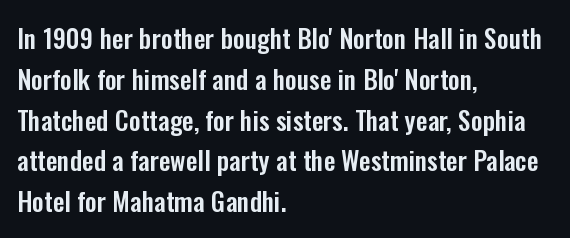
The image shows 26 px text type, upright; set left-aligned, normal line spacing (1.57x), normal letter spacing, not underlined.
